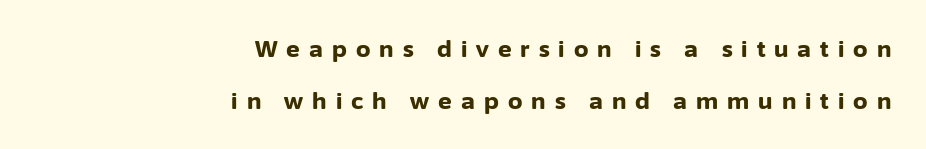
{"italic": "no", "bold": "yes", "underline": "no", "align": "right", "line_spacing": "loose", "line_spacing_ratio": 2.24, "letter_spacing": "wide", "letter_spacing_em": 0.39, "glyph_px": 23}
